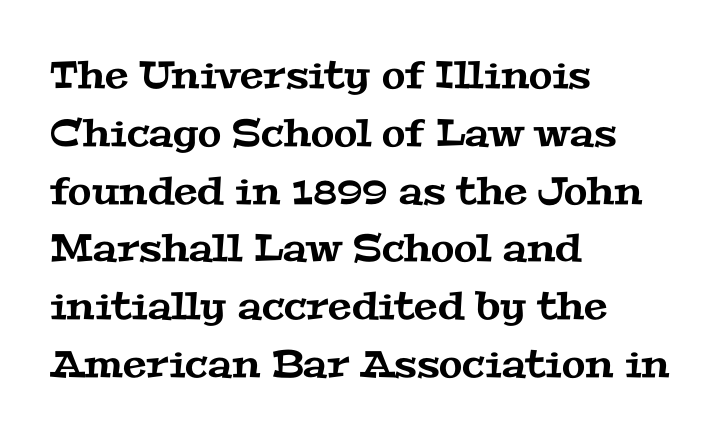
Students, observe: this is what conventionally led text looks like. The baseline area is clear. Reading down the block, your eye returns to a fixed left position each line. The typeface chosen for these lines features serifs.
